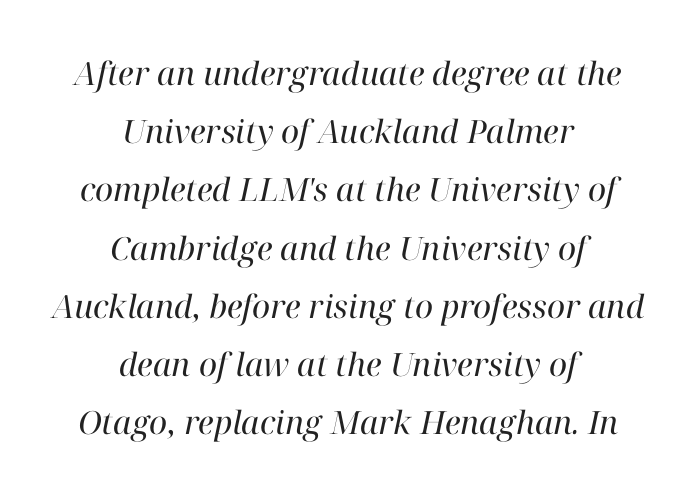
Q: Is the text bold? A: No.
Q: Is the text italic (slanted)? A: Yes, it leans right by about 12 degrees.
Q: Is the typeface a serif or a sans-serif typeface? A: Serif.
Q: Is the text underlined? A: No.
Q: How is the paragraph aligned? A: Centered.
Q: Is the spacing between letters normal or unusually wide? A: Normal.
Q: Width (condensed, normal, or wide)? A: Normal.
Q: Stroke contrast? A: High.
Q: x-height? A: Medium.
Q: Monospaced? A: No.
